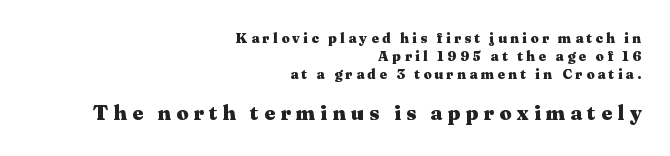
Q: Is the text bold? A: Yes.
Q: Is the text italic (slanted)? A: No, it is upright.
Q: Is the text underlined? A: No.
Q: How is the paragraph aligned? A: Right-aligned.
Q: Is the spacing between letters normal or unusually wide? A: Unusually wide.
Q: Is the spacing between lines tight, normal or loose? A: Normal.
Q: Which block of text is set in a larger size, the first (top) or the second (bottom)? A: The second (bottom) one.
